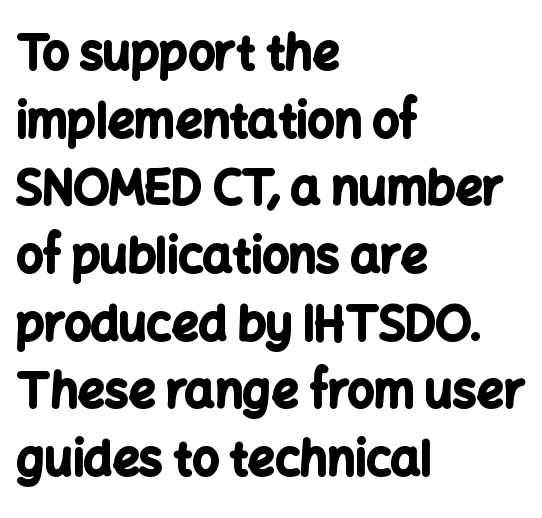
Q: Is the text bold? A: Yes.
Q: Is the text italic (slanted)? A: No, it is upright.
Q: Is the typeface a serif or a sans-serif typeface? A: Sans-serif.
Q: Is the text underlined? A: No.
Q: How is the paragraph aligned? A: Left-aligned.
Q: Is the spacing between letters normal or unusually wide? A: Normal.
Q: Is the spacing between lines tight, normal or loose? A: Normal.
Q: Width (condensed, normal, or wide)? A: Normal.
Q: Stroke contrast? A: Low.
Q: x-height? A: Medium.
Q: Monospaced? A: No.
